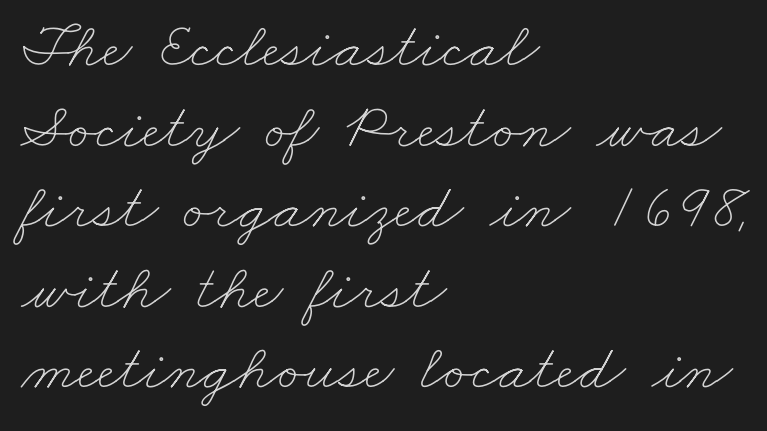
The image shows 65 px thin, wide type; set left-aligned, line spacing 1.24x, normal letter spacing, not underlined; low stroke contrast and a small x-height.
